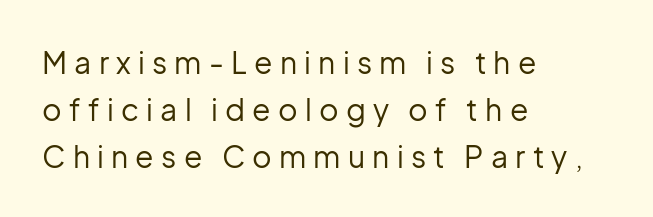
Rule under the text: the space is simply empty. The paragraph has a hard left edge and a soft right edge. Does the lettering tilt? It doesn't — this is upright. Unbolded letterforms with no extra heft.
